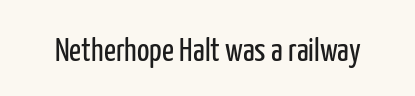
{"serif": "no", "italic": "no", "bold": "no", "weight": "regular", "width": "condensed", "stroke_contrast": "low", "x_height": "medium", "monospaced": "no", "underline": "no", "letter_spacing": "normal", "letter_spacing_em": 0.0, "glyph_px": 33}
